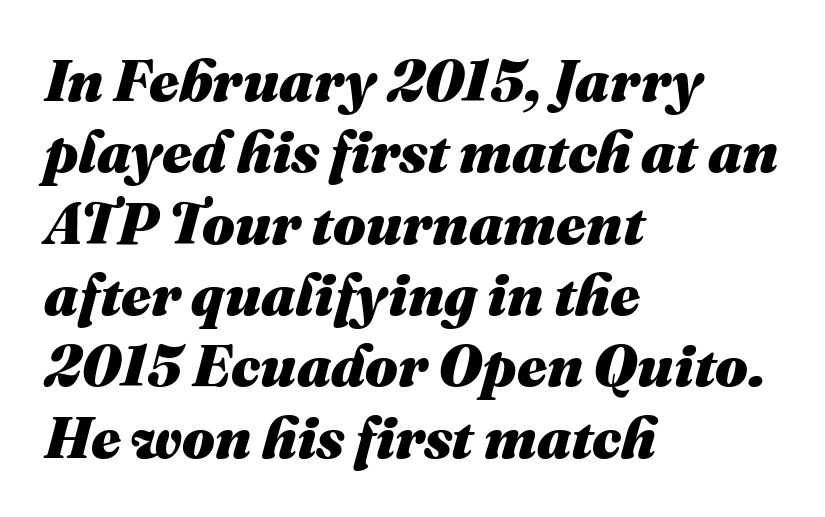
The image shows 58 px heavy type, italic (leaning right); set left-aligned, line spacing 1.23x, normal letter spacing, not underlined; medium stroke contrast and a medium x-height.
